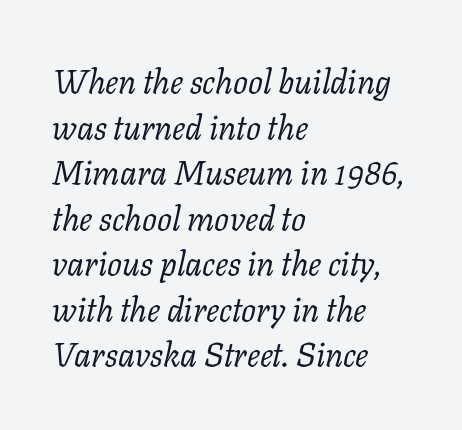
{"serif": "yes", "italic": "yes", "lean": "right", "slant_degrees": 11, "bold": "no", "weight": "regular", "width": "normal", "stroke_contrast": "low", "x_height": "medium", "monospaced": "no", "underline": "no", "align": "left", "line_spacing": "normal", "line_spacing_ratio": 1.38, "letter_spacing": "normal", "letter_spacing_em": 0.0, "glyph_px": 33}
